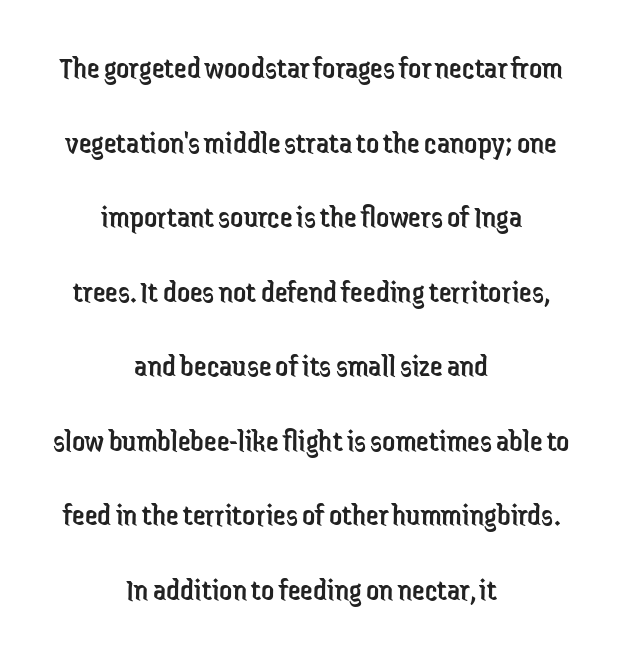
The image shows 32 px regular-weight, condensed sans-serif type, upright; set centered, loose line spacing (2.33x), normal letter spacing, not underlined; low stroke contrast and a medium x-height.
